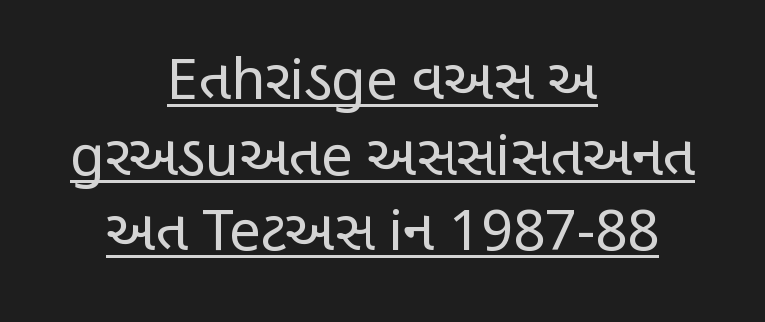
Each line is balanced around a shared central axis. Nothing sits at the stroke ends, so this counts as sans-serif. The horizontal fit of the characters is conventional and even. Proportional: the letters do not fall into vertical columns.
